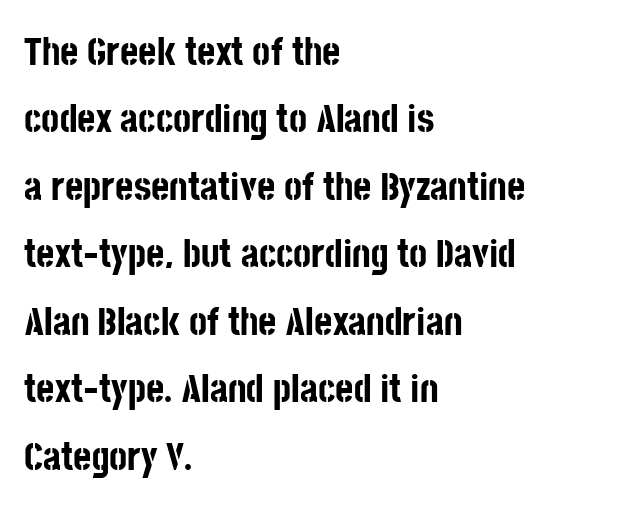
Serif or sans? Sans — the stroke terminals are bare. A bare baseline throughout the passage. Left-aligned paragraph, ragged on the right. The letters advance in unequal steps, a hallmark of proportional type. Each glyph is drawn with heavy, bold strokes. The specimen reads as upright at a glance.
